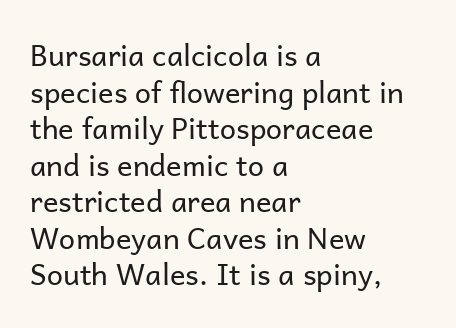
The image shows 29 px regular-weight sans-serif type, upright; set left-aligned, normal line spacing (1.26x), normal letter spacing, not underlined; low stroke contrast and a medium x-height.
